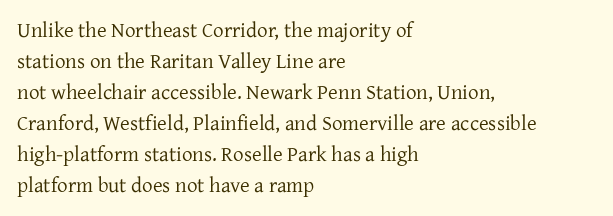
Q: Is the text bold? A: No.
Q: Is the text italic (slanted)? A: No, it is upright.
Q: Is the text underlined? A: No.
Q: How is the paragraph aligned? A: Left-aligned.
Q: Is the spacing between letters normal or unusually wide? A: Normal.
Q: Is the spacing between lines tight, normal or loose? A: Normal.
